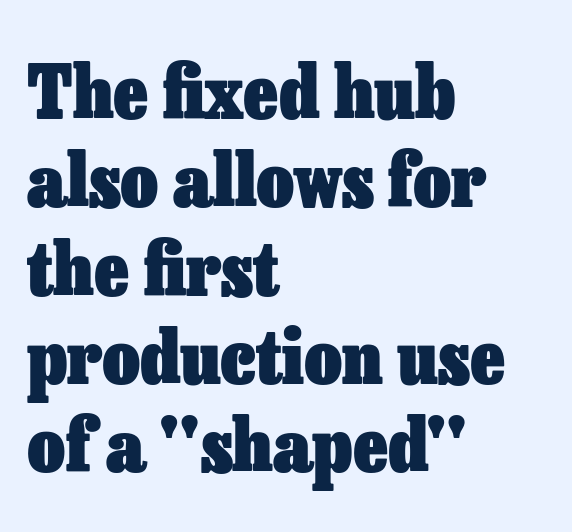
Q: Is the text bold? A: Yes.
Q: Is the text italic (slanted)? A: No, it is upright.
Q: Is the text underlined? A: No.
Q: How is the paragraph aligned? A: Left-aligned.
Q: Is the spacing between letters normal or unusually wide? A: Normal.
Q: Width (condensed, normal, or wide)? A: Normal.
Q: Stroke contrast? A: Low.
Q: x-height? A: Medium.
Q: Monospaced? A: No.
